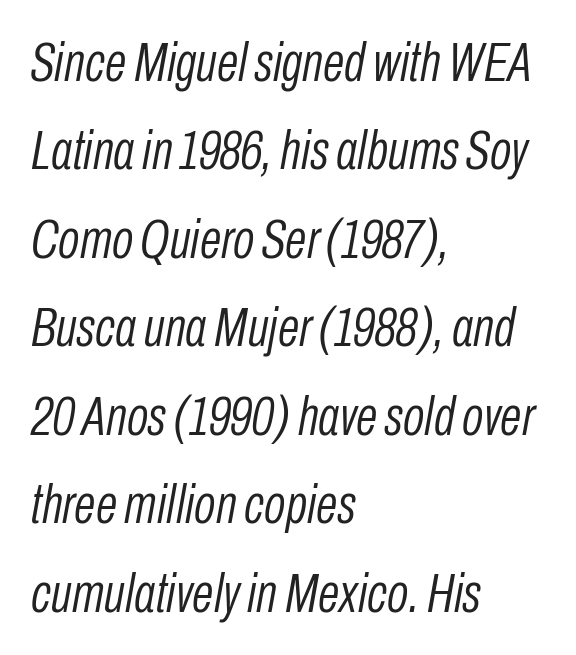
Q: Is the text bold? A: No.
Q: Is the text italic (slanted)? A: Yes, it leans right by about 10 degrees.
Q: Is the text underlined? A: No.
Q: How is the paragraph aligned? A: Left-aligned.
Q: Is the spacing between letters normal or unusually wide? A: Normal.
Q: Is the spacing between lines tight, normal or loose? A: Normal.
Q: Width (condensed, normal, or wide)? A: Condensed.
Q: Stroke contrast? A: Low.
Q: x-height? A: Medium.
Q: Monospaced? A: No.
